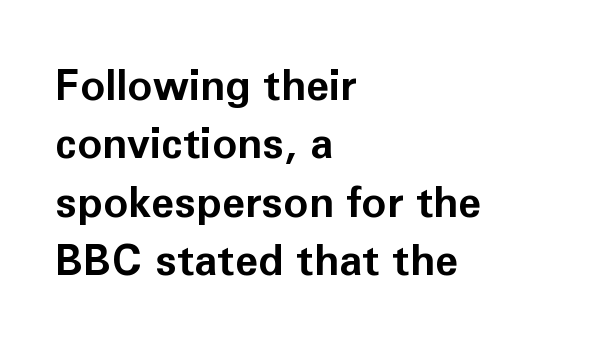
Layout note: lines flush left. This is the regular roman posture of the typeface. The leading is moderate, giving the passage an even texture. This is sans-serif lettering, the kind often seen on screens and signage. The passage shown is typed in a proportional face where columns would drift. Compared with an ordinary text face, these strokes are far heavier — a full bold.
